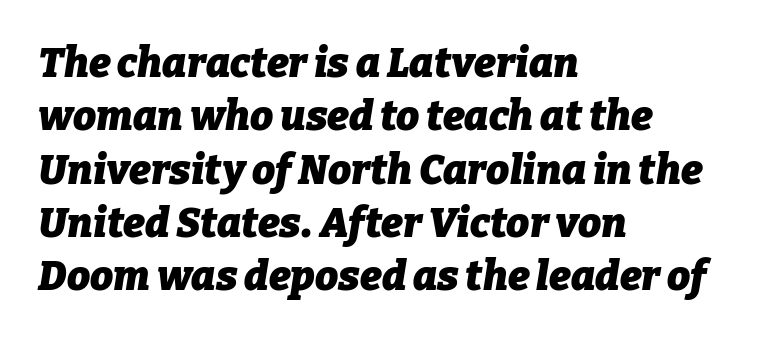
A full-strength bold gives these letters their thick strokes. Looking at the ascenders, they clearly lean. Compared with a centered layout, this one pins lines to the left instead. Anything drawn beneath the words? Only blank space. The line texture is even and compact thanks to regular tracking.
